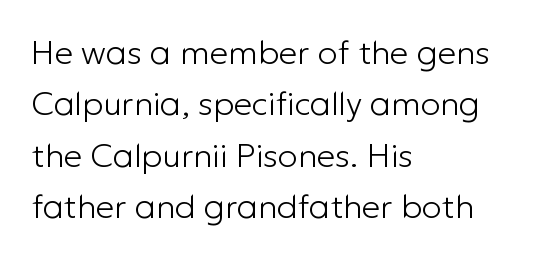
The face used here is proportionally spaced, like ordinary book or web type. The typeface chosen for these lines omits serifs. The passage shown is not bold in any degree. A clean baseline with only descenders dipping below it. The setting favours the left margin, as ordinary paragraphs usually do.
